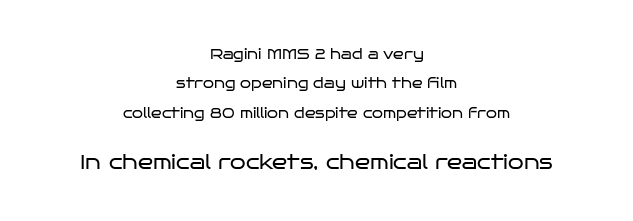
Q: Is the text bold? A: No.
Q: Is the text italic (slanted)? A: No, it is upright.
Q: Is the text underlined? A: No.
Q: How is the paragraph aligned? A: Centered.
Q: Is the spacing between letters normal or unusually wide? A: Normal.
Q: Is the spacing between lines tight, normal or loose? A: Loose.
Q: Which block of text is set in a larger size, the first (top) or the second (bottom)? A: The second (bottom) one.
